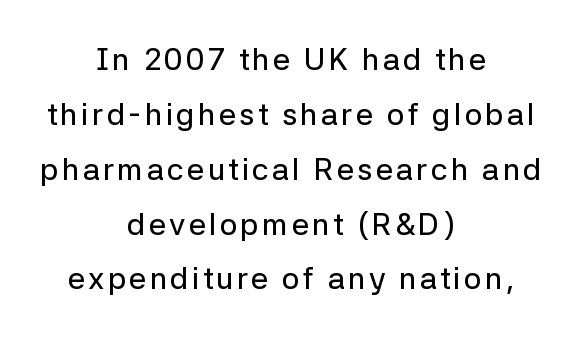
Descenders are the only things crossing below the line. When letters stand straight like this, we call the style roman or upright. The face used here is proportionally spaced, like ordinary book or web type. No feet cap the strokes, marking this as sans-serif type.
